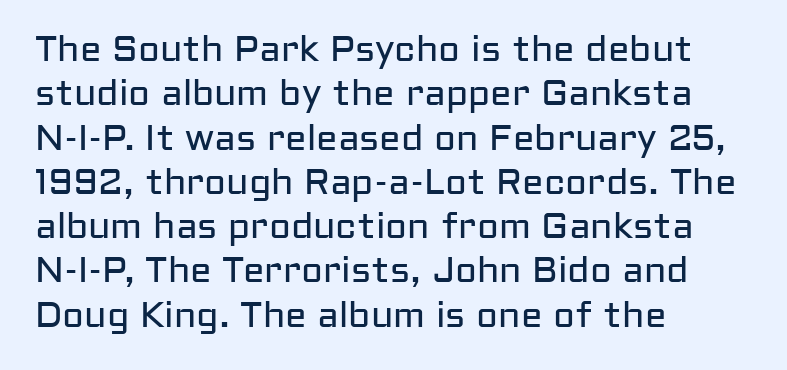
The image shows 36 px regular-weight sans-serif type, upright; set left-aligned, line spacing 1.23x, normal letter spacing, not underlined; low stroke contrast and a medium x-height.
